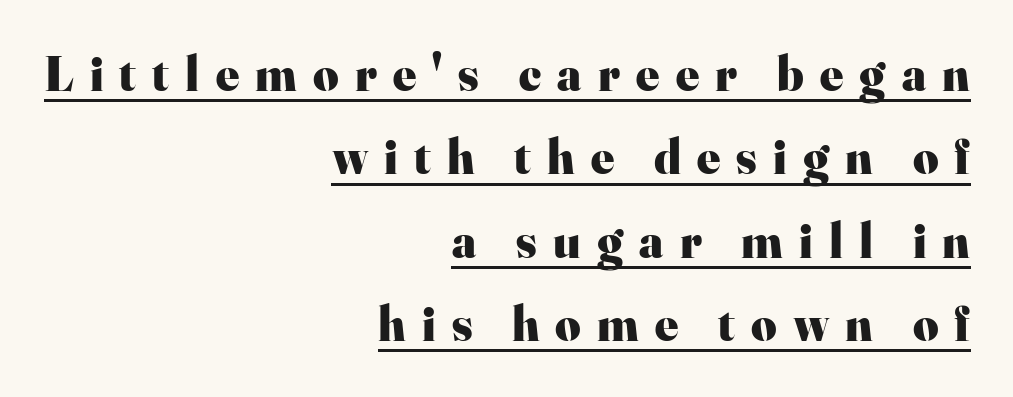
{"serif": "yes", "italic": "no", "bold": "yes", "weight": "heavy", "width": "normal", "stroke_contrast": "high", "x_height": "small", "monospaced": "no", "underline": "yes", "align": "right", "line_spacing": "normal", "line_spacing_ratio": 1.7, "letter_spacing": "wide", "letter_spacing_em": 0.33, "glyph_px": 49}
